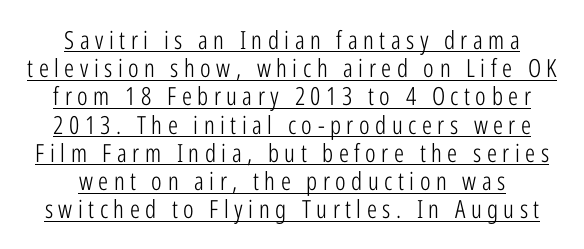
{"italic": "no", "bold": "no", "underline": "yes", "align": "center", "line_spacing": "tight", "line_spacing_ratio": 1.13, "letter_spacing": "wide", "letter_spacing_em": 0.22, "glyph_px": 25}
